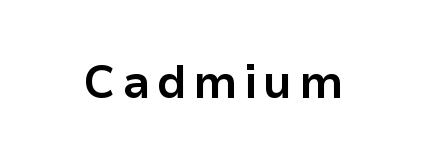
{"serif": "no", "italic": "no", "bold": "yes", "weight": "bold", "width": "normal", "stroke_contrast": "low", "x_height": "medium", "monospaced": "no", "underline": "no", "glyph_px": 46}
